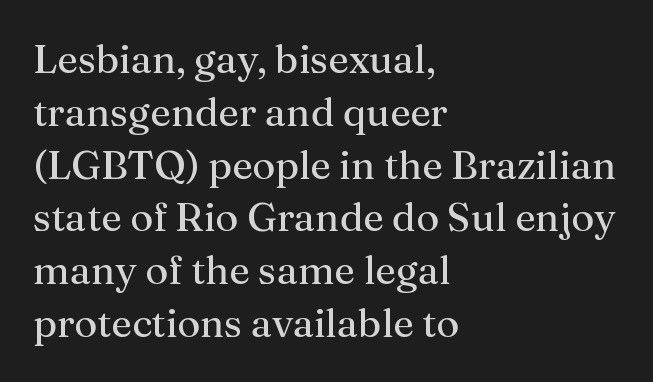
Q: Is the text bold? A: No.
Q: Is the text italic (slanted)? A: No, it is upright.
Q: Is the typeface a serif or a sans-serif typeface? A: Serif.
Q: Is the text underlined? A: No.
Q: How is the paragraph aligned? A: Left-aligned.
Q: Is the spacing between letters normal or unusually wide? A: Normal.
Q: Is the spacing between lines tight, normal or loose? A: Normal.
Q: Width (condensed, normal, or wide)? A: Normal.
Q: Stroke contrast? A: Medium.
Q: x-height? A: Medium.
Q: Monospaced? A: No.
